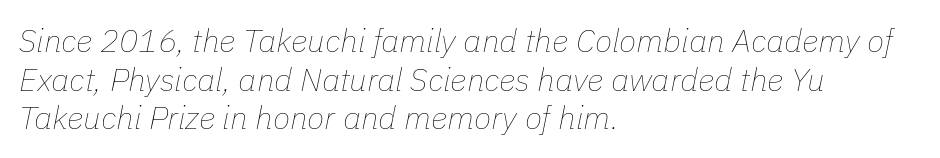
Q: Is the text bold? A: No.
Q: Is the text italic (slanted)? A: Yes, it leans right by about 11 degrees.
Q: Is the text underlined? A: No.
Q: How is the paragraph aligned? A: Left-aligned.
Q: Is the spacing between letters normal or unusually wide? A: Normal.
Q: Width (condensed, normal, or wide)? A: Normal.
Q: Stroke contrast? A: Low.
Q: x-height? A: Medium.
Q: Monospaced? A: No.
